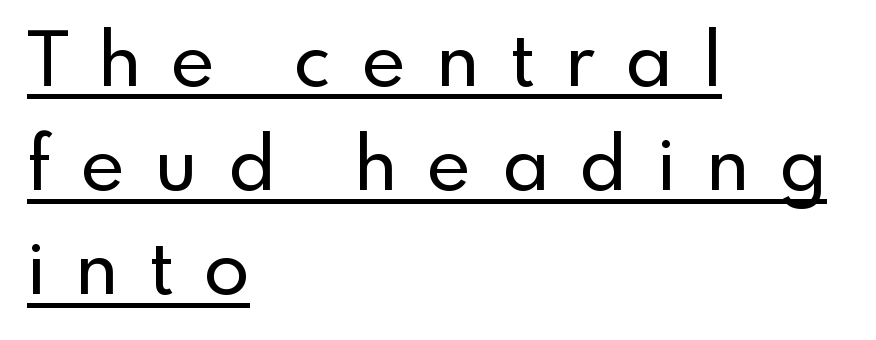
Left-aligned paragraph, ragged on the right. Serifs: no, the terminals of the letterforms are clean. Compared with undecorated copy, this sample adds a rule below the words. The line-height multiplier appears to be the usual default. Each letter keeps its own natural width here, so spacing adapts to shape.
